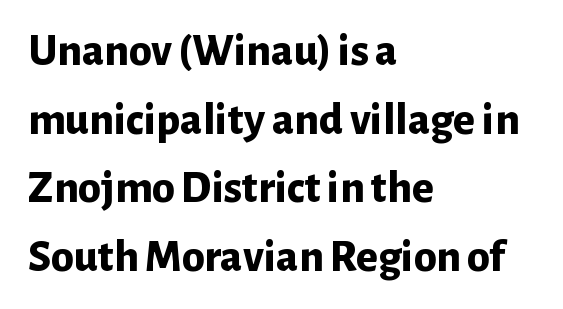
The image shows 46 px bold sans-serif type, upright; set left-aligned, normal line spacing (1.49x), normal letter spacing, not underlined; low stroke contrast and a medium x-height.
